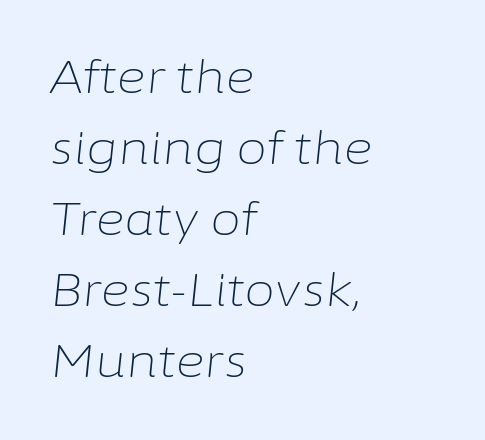
Compared with typical body copy, the letter spacing here is the same. Leading matches the norm, producing a regular column. The face used here is proportionally spaced, like ordinary book or web type. The passage shown is not bold in any degree.
